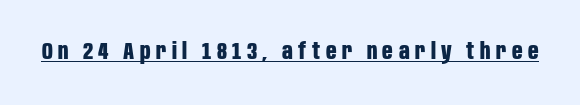
Q: Is the text bold? A: Yes.
Q: Is the text italic (slanted)? A: No, it is upright.
Q: Is the text underlined? A: Yes.
Q: Is the spacing between letters normal or unusually wide? A: Unusually wide.
